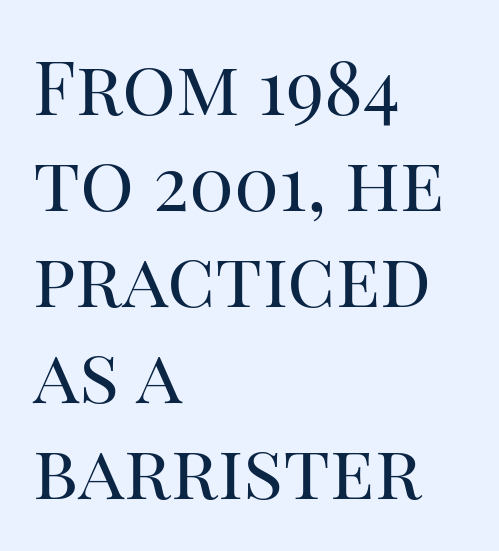
Q: Is the text bold? A: No.
Q: Is the text italic (slanted)? A: No, it is upright.
Q: Is the typeface a serif or a sans-serif typeface? A: Serif.
Q: Is the text underlined? A: No.
Q: How is the paragraph aligned? A: Left-aligned.
Q: Is the spacing between letters normal or unusually wide? A: Normal.
Q: Is the spacing between lines tight, normal or loose? A: Normal.
Q: Width (condensed, normal, or wide)? A: Normal.
Q: Stroke contrast? A: High.
Q: x-height? A: Large.
Q: Monospaced? A: No.
